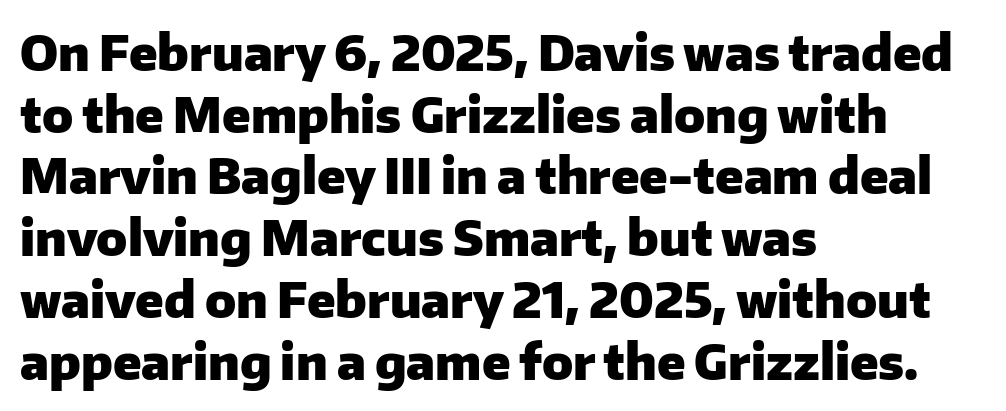
Q: Is the text bold? A: Yes.
Q: Is the text italic (slanted)? A: No, it is upright.
Q: Is the typeface a serif or a sans-serif typeface? A: Sans-serif.
Q: Is the text underlined? A: No.
Q: How is the paragraph aligned? A: Left-aligned.
Q: Is the spacing between letters normal or unusually wide? A: Normal.
Q: Is the spacing between lines tight, normal or loose? A: Normal.
Q: Width (condensed, normal, or wide)? A: Normal.
Q: Stroke contrast? A: Low.
Q: x-height? A: Medium.
Q: Monospaced? A: No.
